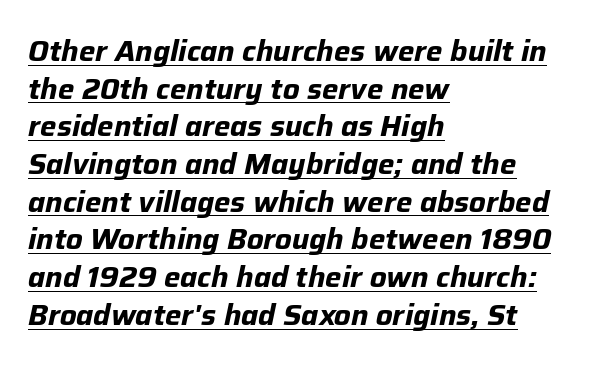
The image shows 29 px bold type, italic (leaning right); set left-aligned, normal line spacing (1.3x), normal letter spacing, underlined; low stroke contrast and a medium x-height.
